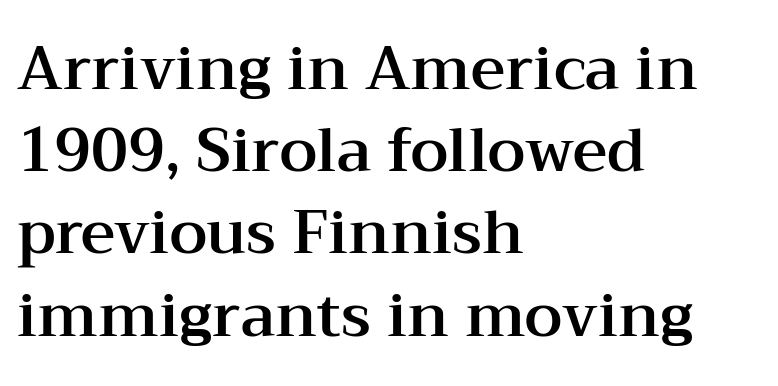
The image shows 60 px wide serif type, upright; set left-aligned, normal line spacing (1.37x), normal letter spacing, not underlined; medium stroke contrast and a medium x-height.
